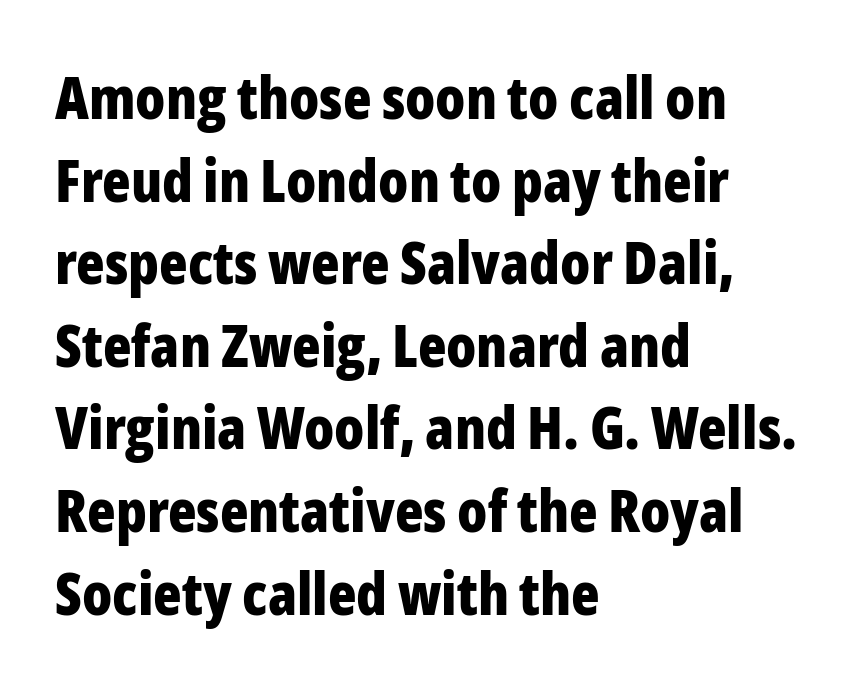
{"serif": "no", "italic": "no", "bold": "yes", "weight": "bold", "width": "condensed", "stroke_contrast": "low", "x_height": "medium", "monospaced": "no", "underline": "no", "align": "left", "line_spacing": "normal", "line_spacing_ratio": 1.4, "letter_spacing": "normal", "letter_spacing_em": 0.0, "glyph_px": 59}
